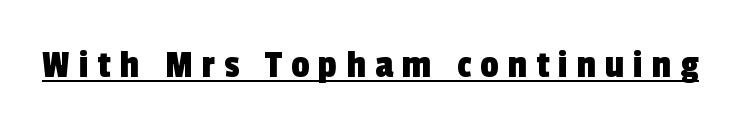
Q: Is the typeface a serif or a sans-serif typeface? A: Sans-serif.
Q: Is the text underlined? A: Yes.
Q: Is the spacing between letters normal or unusually wide? A: Unusually wide.
Q: Width (condensed, normal, or wide)? A: Condensed.
Q: x-height? A: Medium.
Q: Monospaced? A: No.
